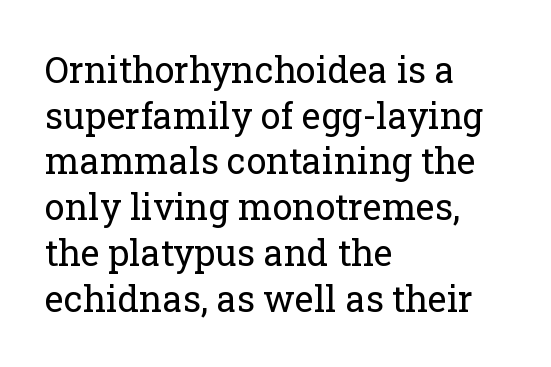
{"serif": "yes", "italic": "no", "bold": "no", "weight": "regular", "width": "normal", "stroke_contrast": "low", "x_height": "medium", "monospaced": "no", "underline": "no", "align": "left", "line_spacing": "normal", "line_spacing_ratio": 1.27, "letter_spacing": "normal", "letter_spacing_em": 0.0, "glyph_px": 36}
